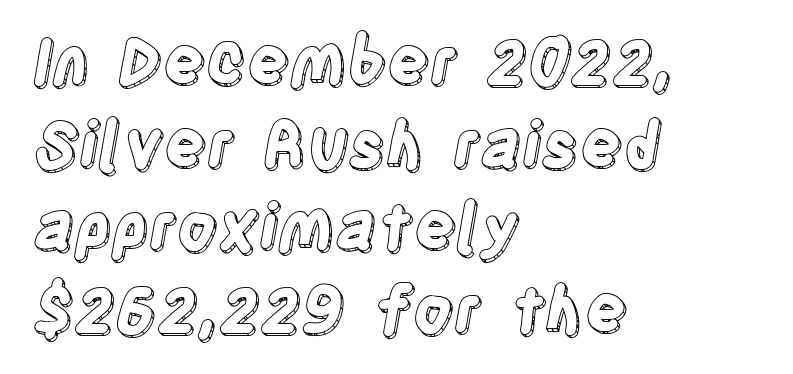
Q: Is the text italic (slanted)? A: Yes.
Q: Is the text underlined? A: No.
Q: How is the paragraph aligned? A: Left-aligned.
Q: Is the spacing between letters normal or unusually wide? A: Normal.
Q: Is the spacing between lines tight, normal or loose? A: Normal.
Q: Width (condensed, normal, or wide)? A: Condensed.
Q: x-height? A: Large.
Q: Monospaced? A: No.
